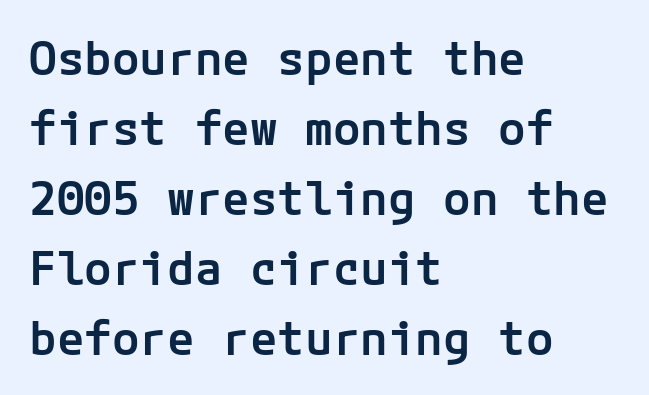
The image shows 46 px semibold sans-serif type, upright; set left-aligned, normal line spacing (1.52x), normal letter spacing, not underlined; low stroke contrast and a medium x-height.
